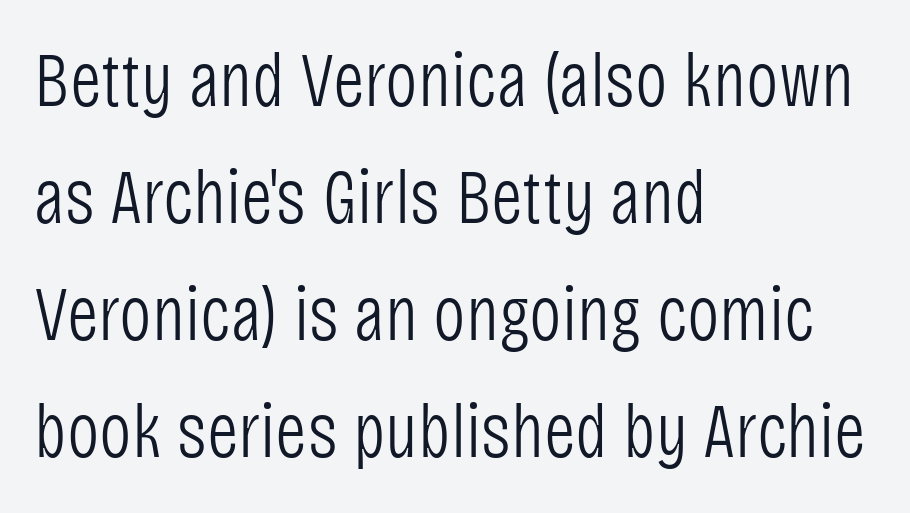
{"serif": "no", "italic": "no", "bold": "no", "weight": "light", "width": "condensed", "stroke_contrast": "low", "x_height": "large", "monospaced": "no", "underline": "no", "align": "left", "line_spacing": "normal", "line_spacing_ratio": 1.52, "letter_spacing": "normal", "letter_spacing_em": 0.0, "glyph_px": 77}
